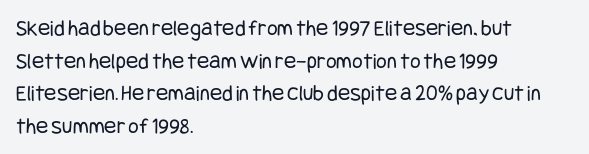
The image shows 23 px text type, upright; set left-aligned, normal line spacing (1.42x), normal letter spacing, not underlined.
